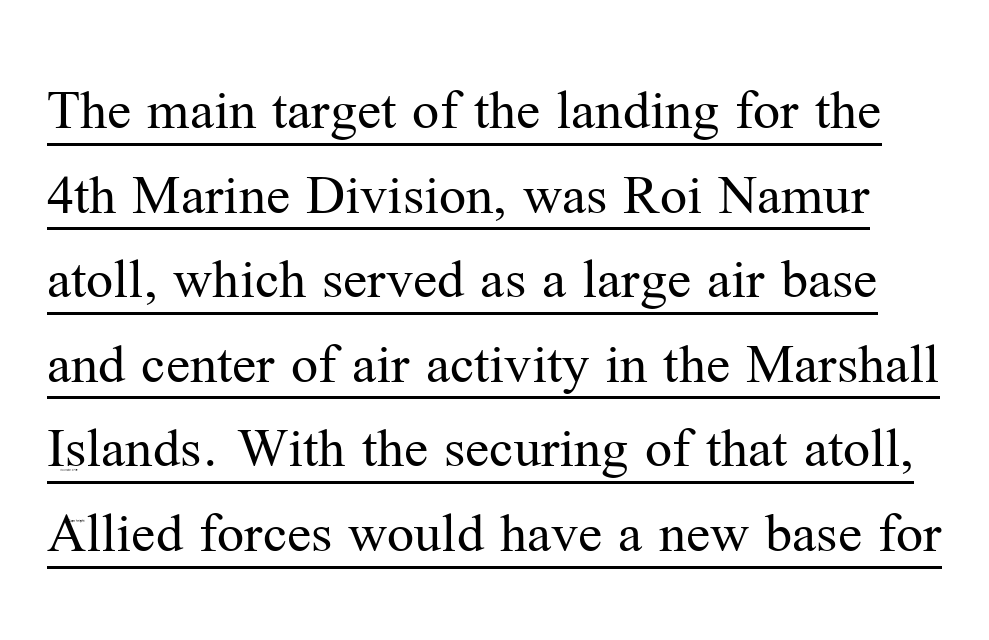
{"serif": "yes", "italic": "no", "bold": "no", "weight": "regular", "width": "normal", "stroke_contrast": "medium", "x_height": "medium", "monospaced": "no", "underline": "yes", "line_spacing": "normal", "line_spacing_ratio": 1.41, "letter_spacing": "normal", "letter_spacing_em": 0.0, "glyph_px": 60}
